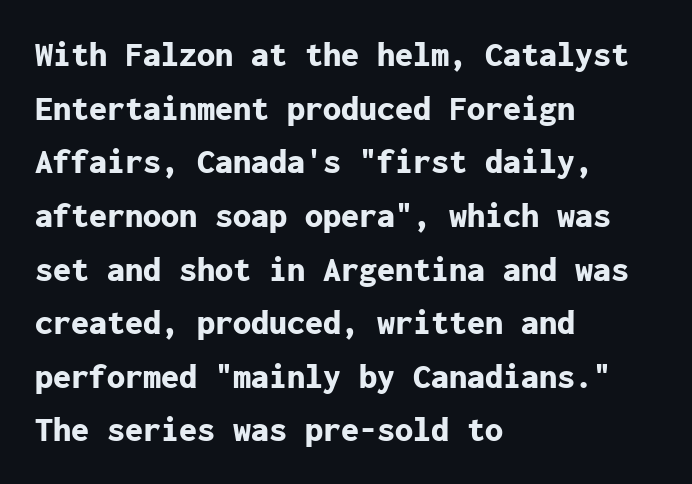
The image shows 36 px bold sans-serif type, upright, monospaced; set left-aligned, normal line spacing (1.49x), normal letter spacing, not underlined; low stroke contrast and a medium x-height.
